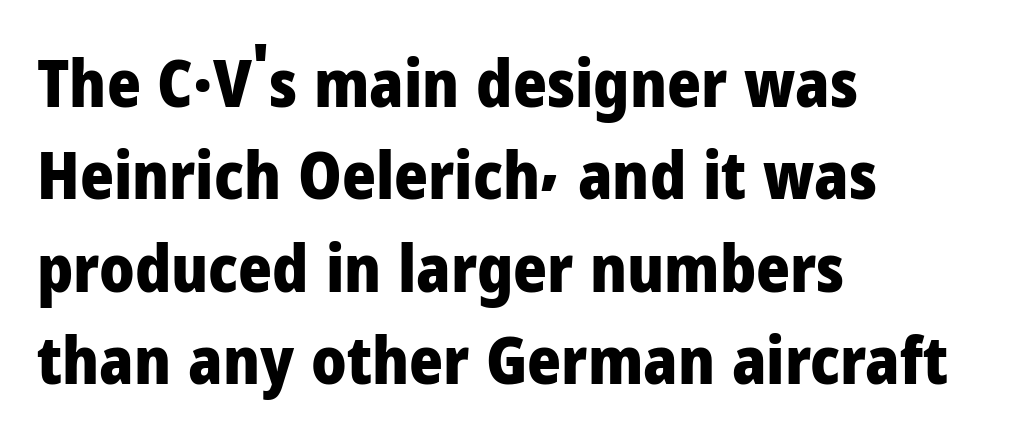
The image shows 65 px heavy sans-serif type, upright; set left-aligned, normal line spacing (1.42x), normal letter spacing, not underlined; low stroke contrast and a medium x-height.
